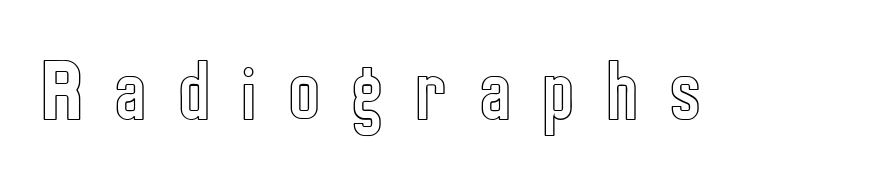
{"italic": "no", "width": "condensed", "x_height": "medium", "monospaced": "no", "underline": "no", "letter_spacing": "wide", "letter_spacing_em": 0.46, "glyph_px": 68}
